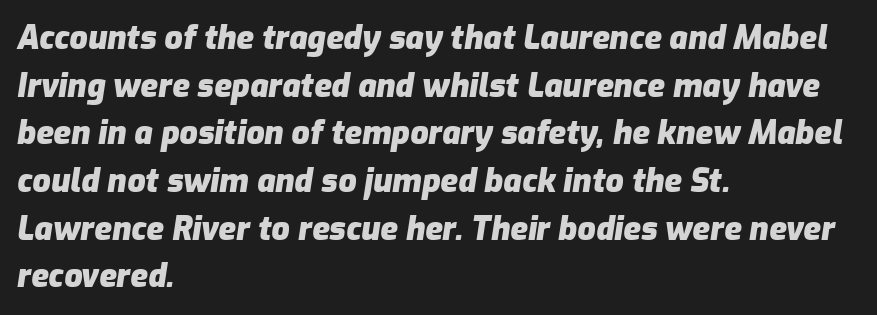
{"italic": "yes", "lean": "right", "slant_degrees": 9, "bold": "yes", "weight": "heavy", "width": "normal", "stroke_contrast": "low", "x_height": "medium", "monospaced": "no", "underline": "no", "align": "left", "line_spacing": "normal", "line_spacing_ratio": 1.49, "letter_spacing": "normal", "letter_spacing_em": 0.0, "glyph_px": 32}
